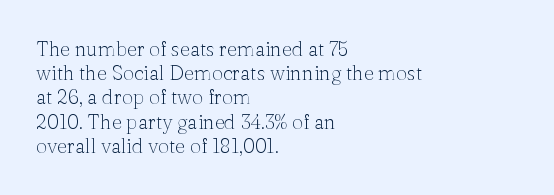
The image shows 20 px text type, upright; set left-aligned, line spacing 1.21x, normal letter spacing, not underlined.
